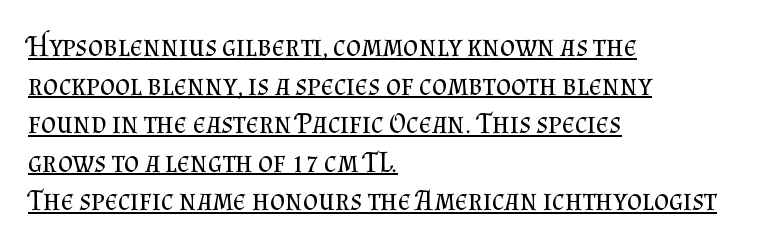
The line-height multiplier appears to be the usual default. The rendering shows small feet on the letterforms — a serif design. The font's upright variant was chosen for this text. You could not count columns in this text — the font is proportionally spaced. Short and long lines alike share a common starting point at left.
